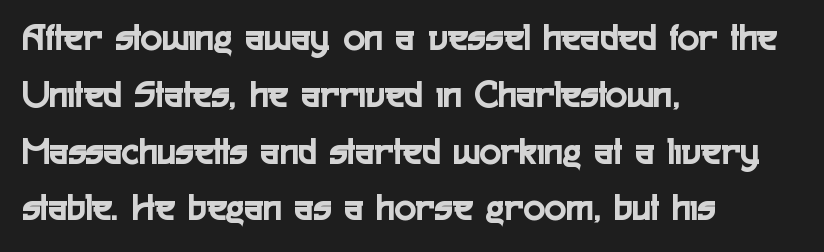
The image shows 40 px condensed sans-serif type, upright; set left-aligned, normal line spacing (1.42x), normal letter spacing, not underlined; a medium x-height.
